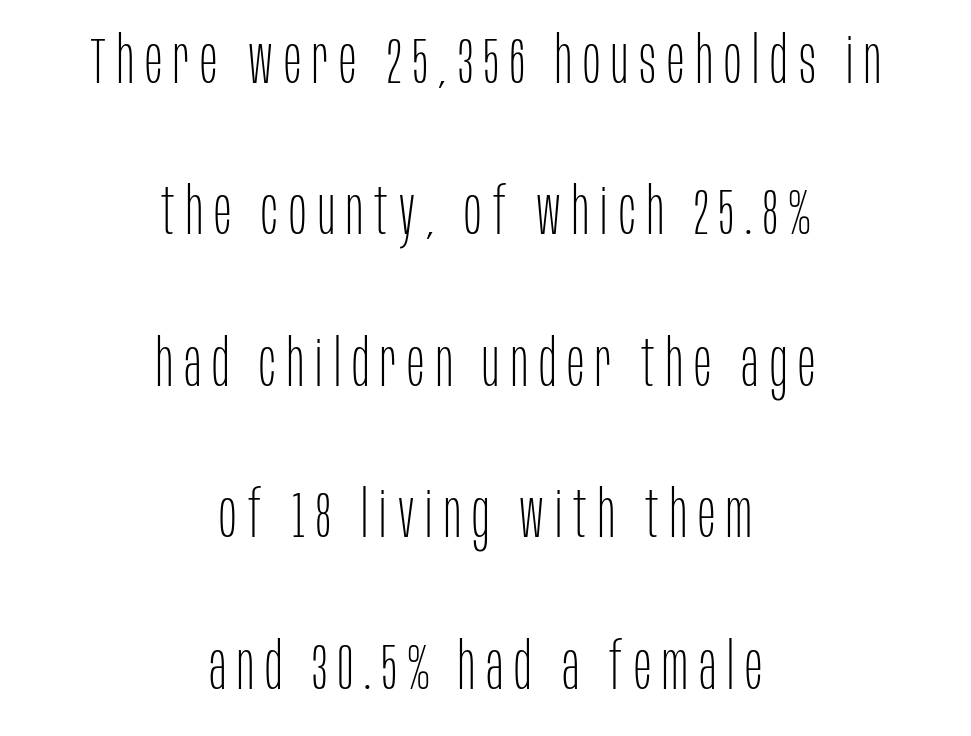
The image shows 65 px thin, condensed sans-serif type, upright; set centered, loose line spacing (2.33x), not underlined; low stroke contrast and a large x-height.
